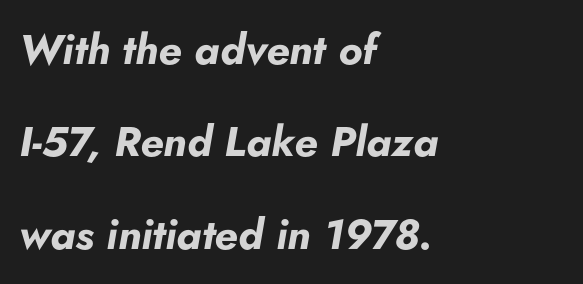
The text block is weighted toward the left margin, trailing off unevenly rightward. These words are printed bold, with thick strokes throughout. Glance below the letters and you will spot only blank space. Students, observe: this is what heavily led, spacious text looks like. Is this a fixed-width face? No — the glyphs have proportional, varying widths. Spacing between characters is what you'd get straight out of the box.
